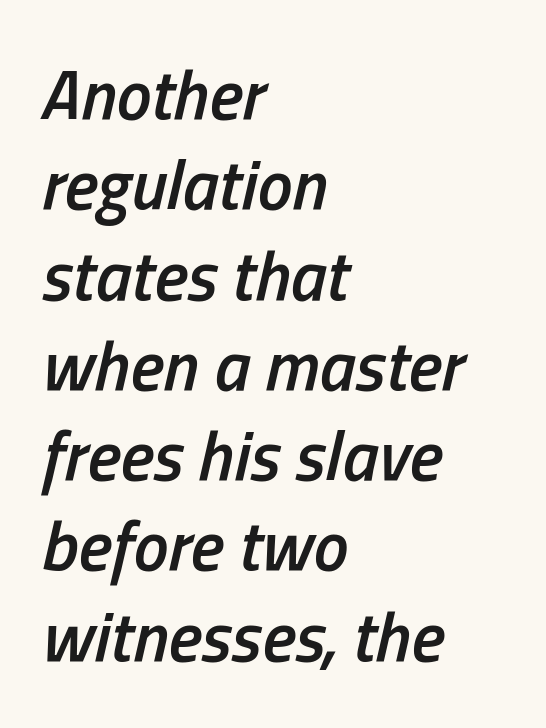
Q: Is the text bold? A: Semi-bold.
Q: Is the text italic (slanted)? A: Yes, it leans right by about 13 degrees.
Q: Is the text underlined? A: No.
Q: How is the paragraph aligned? A: Left-aligned.
Q: Is the spacing between letters normal or unusually wide? A: Normal.
Q: Is the spacing between lines tight, normal or loose? A: Normal.
Q: Width (condensed, normal, or wide)? A: Condensed.
Q: Stroke contrast? A: Low.
Q: x-height? A: Medium.
Q: Monospaced? A: No.
